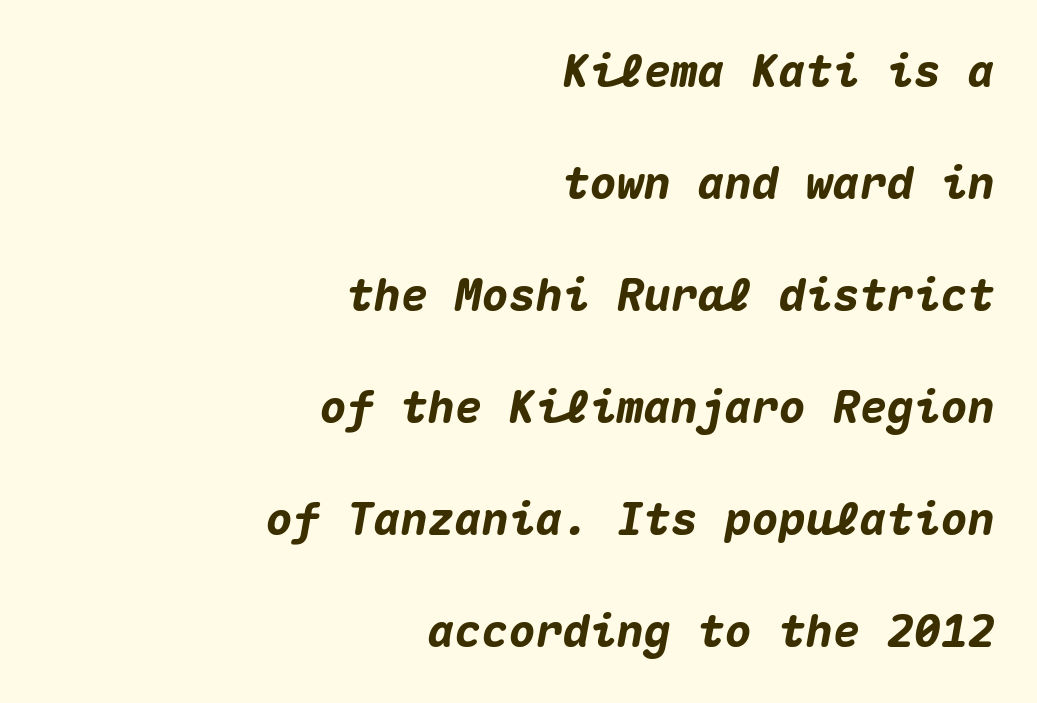
{"italic": "yes", "lean": "right", "slant_degrees": 10, "bold": "yes", "weight": "heavy", "width": "normal", "stroke_contrast": "medium", "x_height": "medium", "monospaced": "yes", "underline": "no", "align": "right", "line_spacing": "loose", "line_spacing_ratio": 2.49, "letter_spacing": "normal", "letter_spacing_em": 0.0, "glyph_px": 45}
